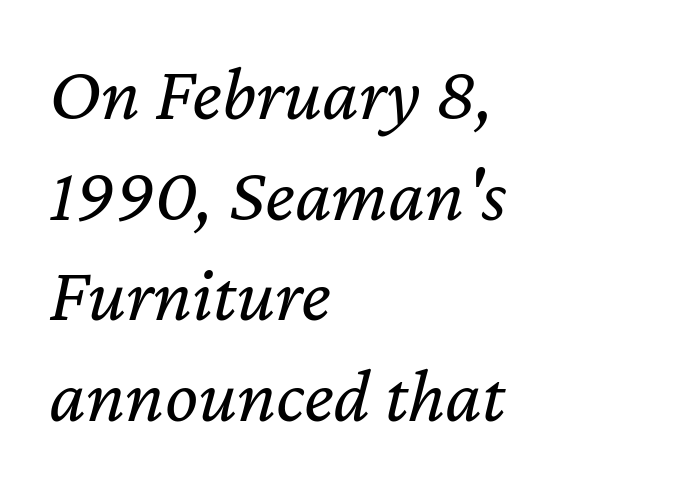
{"italic": "yes", "lean": "right", "slant_degrees": 12, "bold": "no", "weight": "regular", "width": "normal", "stroke_contrast": "low", "x_height": "medium", "monospaced": "no", "underline": "no", "align": "left", "line_spacing": "normal", "line_spacing_ratio": 1.29, "letter_spacing": "normal", "letter_spacing_em": 0.0, "glyph_px": 78}
